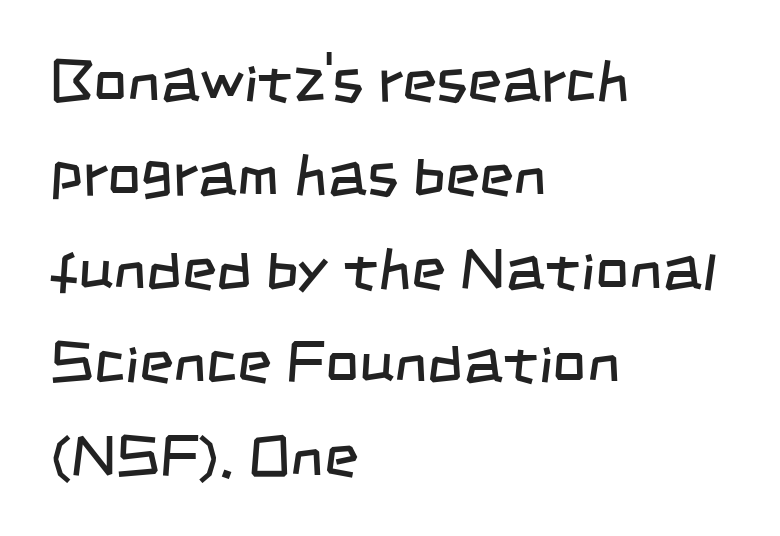
{"serif": "no", "bold": "no", "weight": "regular", "width": "condensed", "stroke_contrast": "low", "x_height": "large", "monospaced": "no", "underline": "no", "align": "left", "line_spacing": "normal", "line_spacing_ratio": 1.59, "letter_spacing": "normal", "letter_spacing_em": 0.0, "glyph_px": 59}
